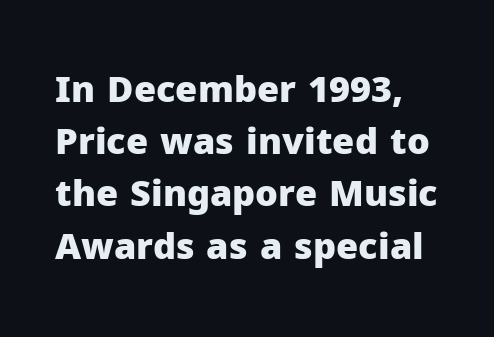
Q: Is the text bold? A: Yes.
Q: Is the text italic (slanted)? A: No, it is upright.
Q: Is the typeface a serif or a sans-serif typeface? A: Sans-serif.
Q: Is the text underlined? A: No.
Q: Is the spacing between letters normal or unusually wide? A: Normal.
Q: Is the spacing between lines tight, normal or loose? A: Normal.
Q: Width (condensed, normal, or wide)? A: Normal.
Q: Stroke contrast? A: Low.
Q: x-height? A: Medium.
Q: Monospaced? A: No.
